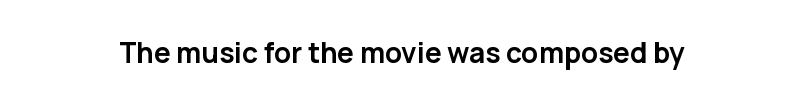
The image shows 28 px semibold sans-serif type, upright; set normal letter spacing, not underlined; low stroke contrast and a medium x-height.
